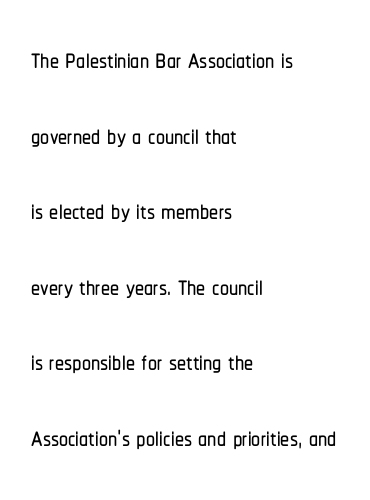
Font category for this specimen: sans-serif. Visually the block forms a straight wall on the left and a jagged coastline on the right. Note the varied advance widths — an 'i' is clearly narrower than an 'm'. What stands out about the letter spacing? Nothing — it is the standard amount. If you drew a line through each stem, it would be perfectly vertical.
